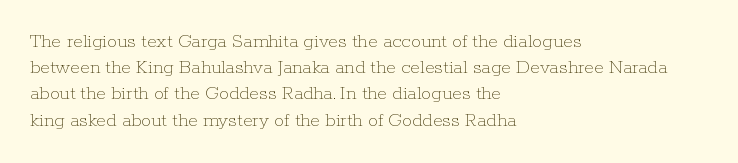
The image shows 20 px text type, upright; set left-aligned, normal line spacing (1.31x), normal letter spacing, not underlined.
